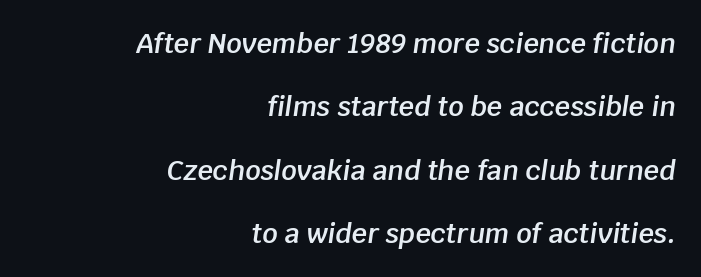
The image shows 27 px text type, italic (leaning right); set right-aligned, loose line spacing (2.35x), normal letter spacing, not underlined.
